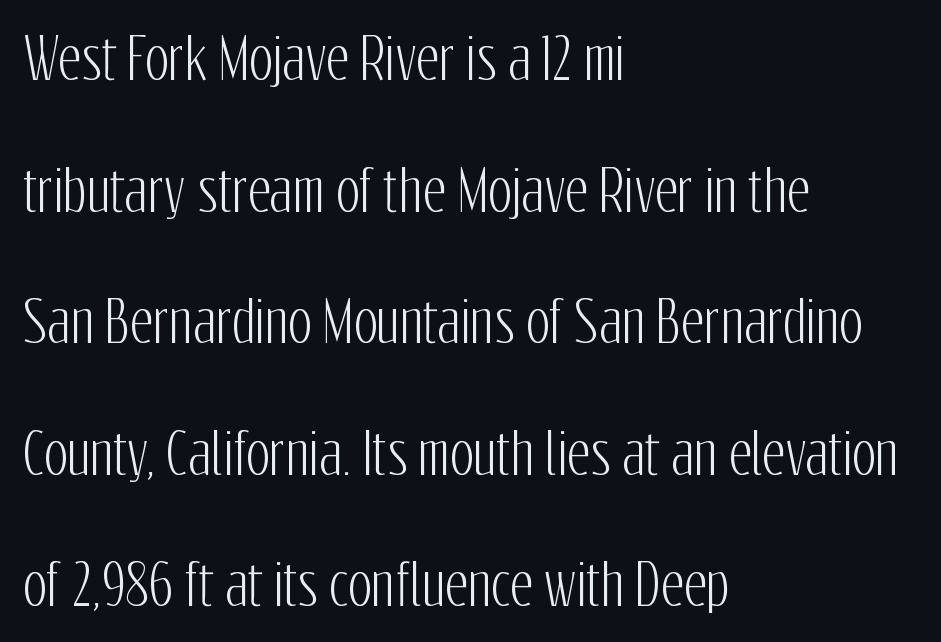
Q: Is the text italic (slanted)? A: No, it is upright.
Q: Is the typeface a serif or a sans-serif typeface? A: Sans-serif.
Q: Is the text underlined? A: No.
Q: How is the paragraph aligned? A: Left-aligned.
Q: Is the spacing between letters normal or unusually wide? A: Normal.
Q: Is the spacing between lines tight, normal or loose? A: Loose.
Q: Width (condensed, normal, or wide)? A: Condensed.
Q: Stroke contrast? A: Low.
Q: x-height? A: Medium.
Q: Monospaced? A: No.
